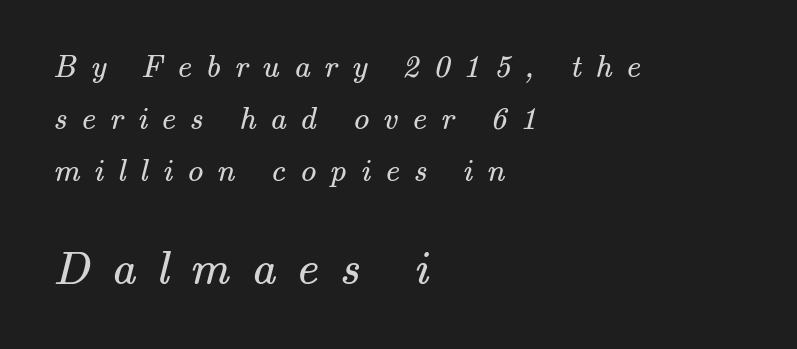
Honestly, the letter spacing is so wide it's the main thing you notice. Caption: upper text group reduced, lower text group enlarged. This reads as an unemphasized weight, regular at the heaviest. This sample uses a serif face.
